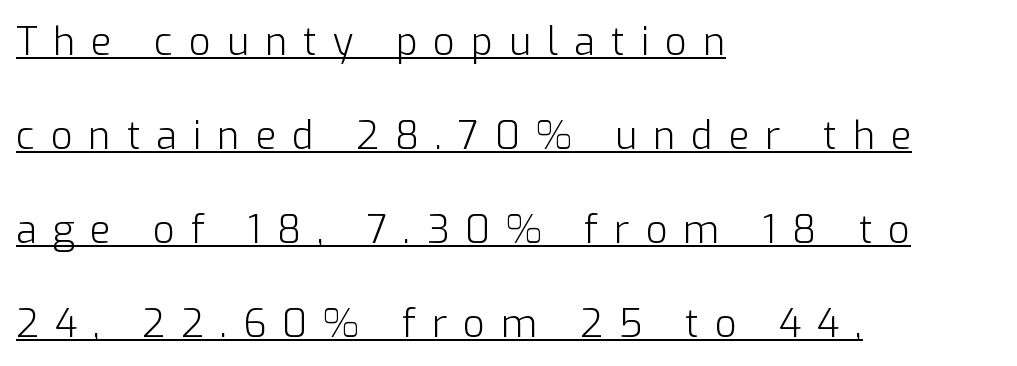
Typeset ragged right — the left edge is the straight one. Does the lettering tilt? It doesn't — this is upright. The passage shown is underscored from start to finish. Is the letter spacing exaggerated? Yes — the characters are pushed far apart. This sample has the flowing, uneven cadence of proportional lettering.
